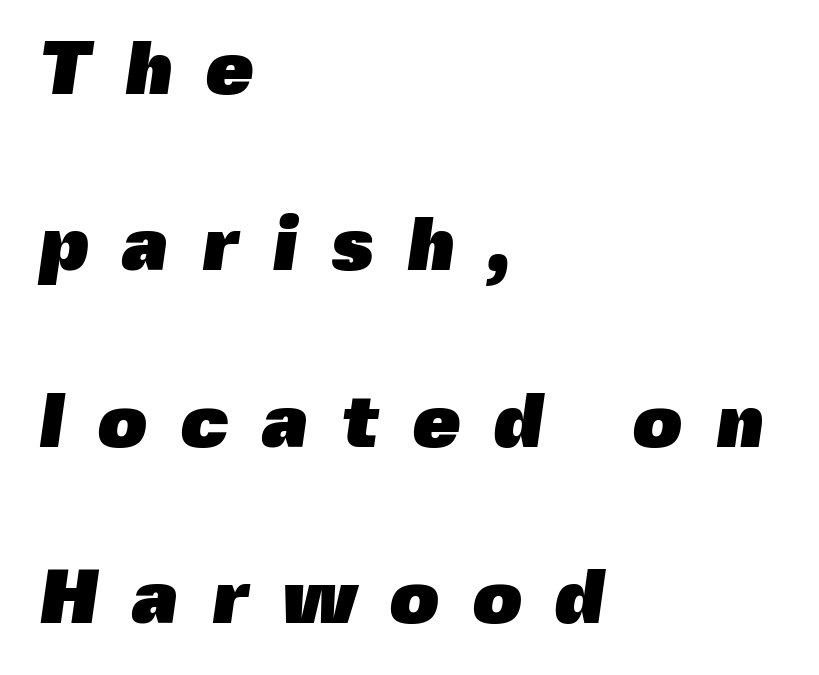
The image shows 77 px heavy sans-serif type; set left-aligned, loose line spacing (2.29x), unusually wide letter spacing (+0.43 em), not underlined; a medium x-height.
